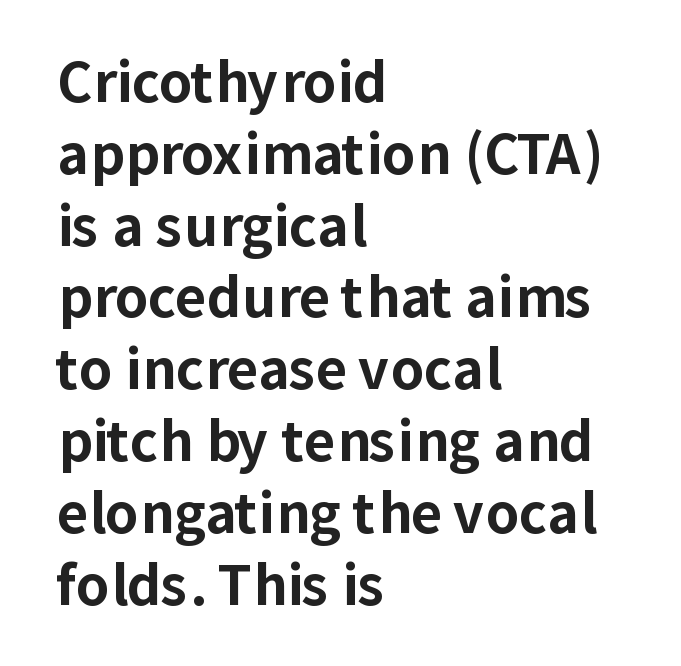
{"serif": "no", "italic": "no", "bold": "yes", "weight": "bold", "width": "normal", "stroke_contrast": "low", "x_height": "medium", "monospaced": "no", "underline": "no", "align": "left", "line_spacing": "normal", "line_spacing_ratio": 1.33, "letter_spacing": "normal", "letter_spacing_em": 0.0, "glyph_px": 54}
